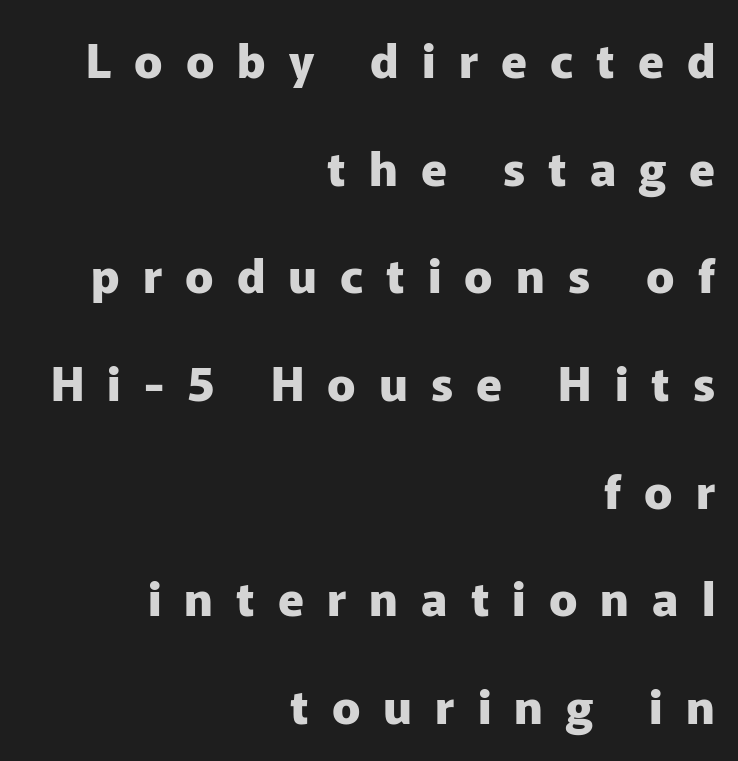
The image shows 47 px heavy sans-serif type, upright; set right-aligned, loose line spacing (2.29x), unusually wide letter spacing (+0.49 em), not underlined; low stroke contrast and a medium x-height.
